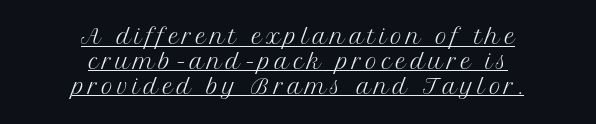
The image shows 20 px text type; set centered, line spacing 1.24x, unusually wide letter spacing (+0.2 em), underlined.
